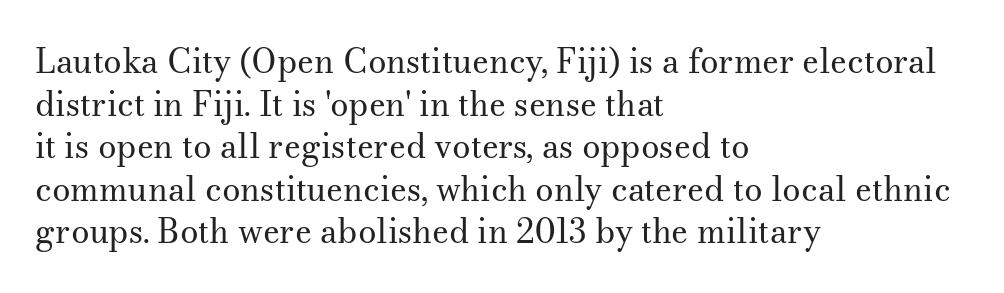
The image shows 33 px regular-weight serif type, upright; set left-aligned, normal line spacing (1.29x), normal letter spacing, not underlined; medium stroke contrast and a small x-height.
